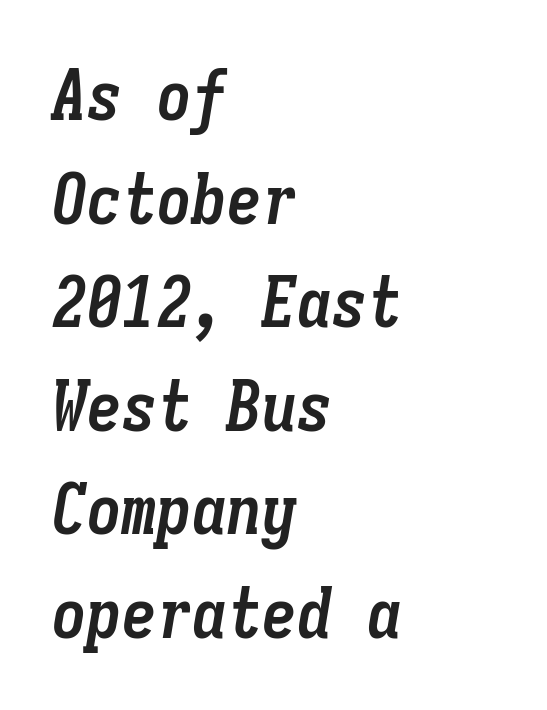
{"italic": "yes", "lean": "right", "slant_degrees": 9, "bold": "yes", "weight": "semibold", "width": "condensed", "stroke_contrast": "low", "x_height": "medium", "monospaced": "yes", "underline": "no", "align": "left", "line_spacing": "normal", "line_spacing_ratio": 1.48, "letter_spacing": "normal", "letter_spacing_em": 0.0, "glyph_px": 70}
